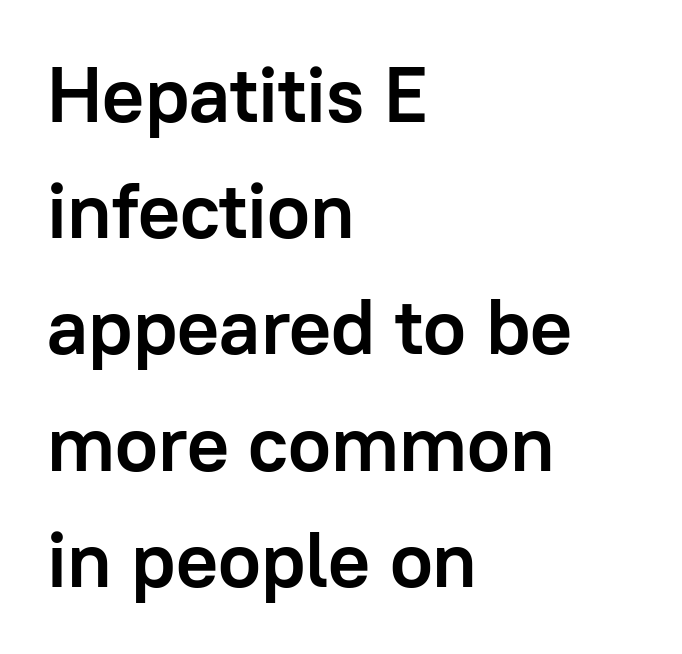
{"serif": "no", "italic": "no", "bold": "yes", "weight": "semibold", "width": "normal", "stroke_contrast": "low", "x_height": "medium", "monospaced": "no", "underline": "no", "align": "left", "line_spacing": "normal", "line_spacing_ratio": 1.49, "letter_spacing": "normal", "letter_spacing_em": 0.0, "glyph_px": 78}
